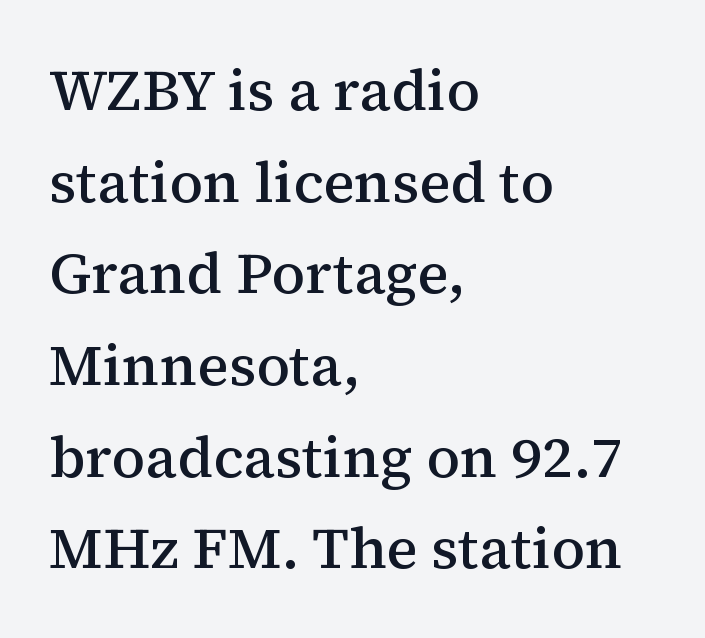
{"serif": "yes", "italic": "no", "bold": "semi", "weight": "semibold", "width": "normal", "stroke_contrast": "medium", "x_height": "medium", "monospaced": "no", "underline": "no", "align": "left", "line_spacing": "normal", "line_spacing_ratio": 1.58, "letter_spacing": "normal", "letter_spacing_em": 0.0, "glyph_px": 58}
